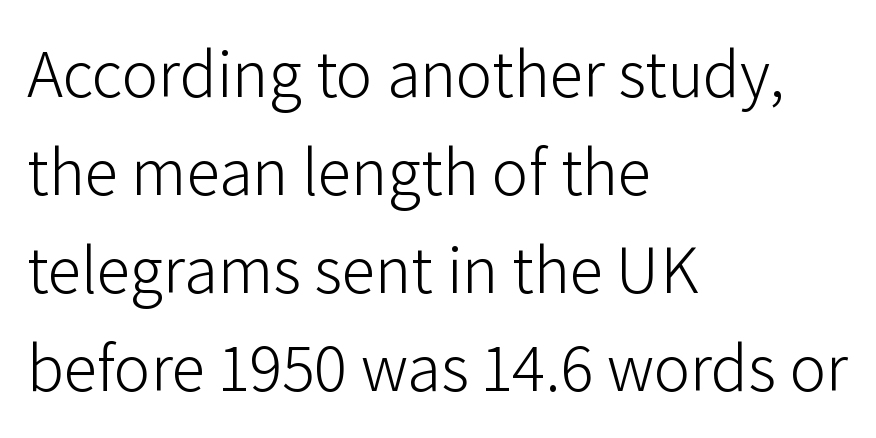
Q: Is the text bold? A: No.
Q: Is the text italic (slanted)? A: No, it is upright.
Q: Is the typeface a serif or a sans-serif typeface? A: Sans-serif.
Q: Is the text underlined? A: No.
Q: How is the paragraph aligned? A: Left-aligned.
Q: Is the spacing between letters normal or unusually wide? A: Normal.
Q: Is the spacing between lines tight, normal or loose? A: Normal.
Q: Width (condensed, normal, or wide)? A: Normal.
Q: Stroke contrast? A: Low.
Q: x-height? A: Medium.
Q: Monospaced? A: No.
